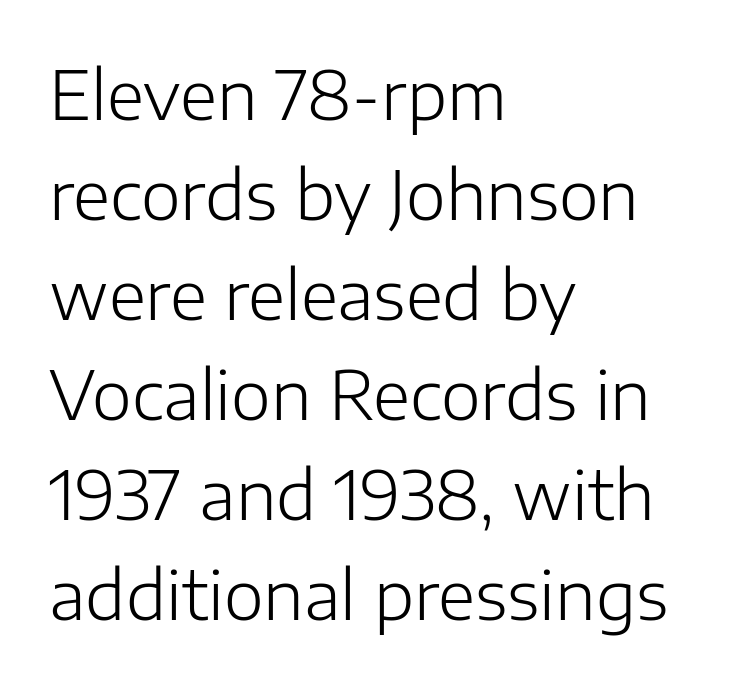
{"serif": "no", "italic": "no", "bold": "no", "weight": "light", "width": "normal", "stroke_contrast": "low", "x_height": "medium", "monospaced": "no", "underline": "no", "align": "left", "line_spacing": "normal", "line_spacing_ratio": 1.47, "letter_spacing": "normal", "letter_spacing_em": 0.0, "glyph_px": 68}
